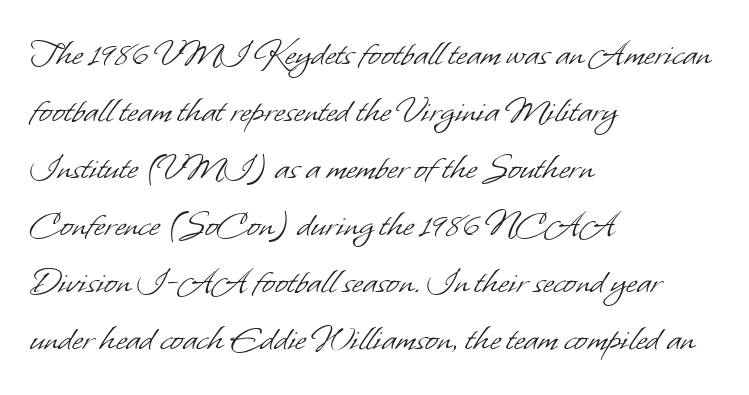
Look at the tracking — it's just the regular setting, nothing added. To sum up the face: it is a sans, with no serifs. Spacing verdict: proportional, widths tailored to each character. The compositor pushed each line to the left boundary. Regarding leading, the lines here are spaced in the standard way. These glyphs show unthickened strokes, regular width or finer.
